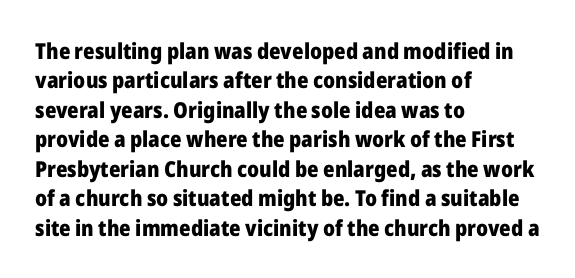
The vertical gap from one line to the next is medium. The rendering uses a bold face; every stroke is thick and dark. When letters stand straight like this, we call the style roman or upright. A typesetter would call this zero additional tracking.
